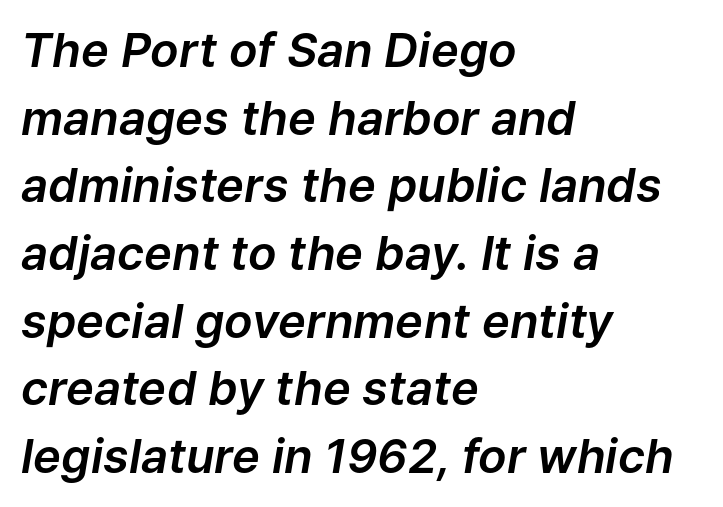
The image shows 47 px text type, italic (leaning right); set left-aligned, normal line spacing (1.44x), normal letter spacing, not underlined; low stroke contrast and a medium x-height.
